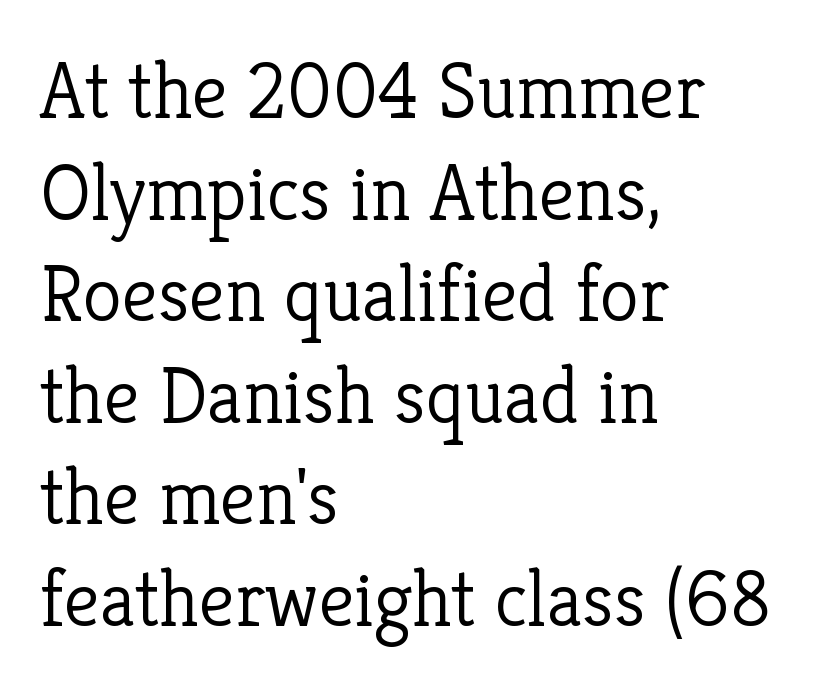
The letters advance in unequal steps, a hallmark of proportional type. Is there any slant? The stems are plumb. Interline gaps are of average width in this sample. This rendering features lettering with no underline. The text block is weighted toward the left margin, trailing off unevenly rightward. Caption: face not bold, strokes unweighted.
